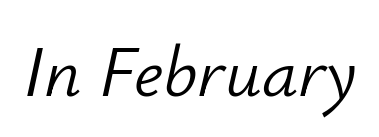
{"italic": "yes", "lean": "right", "slant_degrees": 12, "bold": "no", "weight": "light", "width": "normal", "stroke_contrast": "low", "x_height": "small", "monospaced": "no", "underline": "no", "letter_spacing": "normal", "letter_spacing_em": 0.0, "glyph_px": 72}
